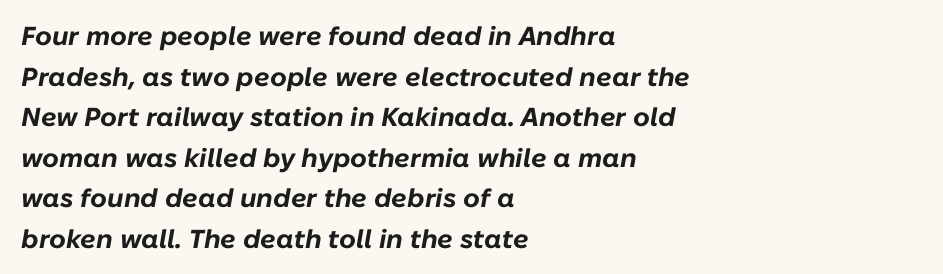
{"italic": "yes", "lean": "right", "slant_degrees": 10, "bold": "yes", "underline": "no", "align": "left", "line_spacing": "normal", "line_spacing_ratio": 1.56, "letter_spacing": "normal", "letter_spacing_em": 0.0, "glyph_px": 26}
